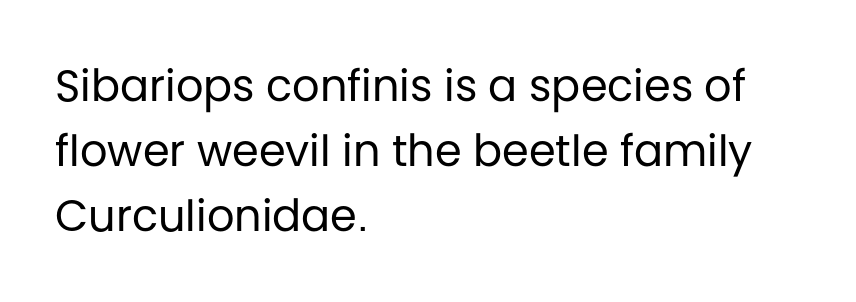
A sans-serif font was chosen for this passage. A typesetter would call this zero additional tracking. Weight class: somewhere from thin through regular. Notice how the passage keeps a crisp vertical edge on the left only.
